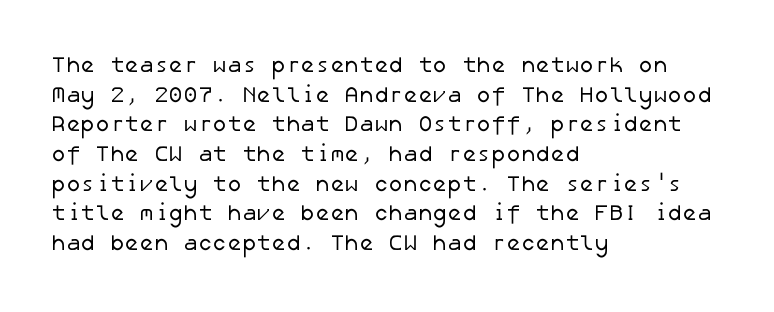
Decoration check: the copy has no underline. No letter is thick-stroked: the sample isn't bold. What's the leading like? Ordinary, nothing unusual. The ragged edge is on the right, which tells us the setting is flush left. Compared with typical body copy, the letter spacing here is the same.
